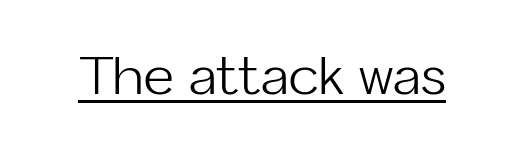
The image shows 52 px light sans-serif type, upright; set normal letter spacing, underlined; low stroke contrast and a medium x-height.
